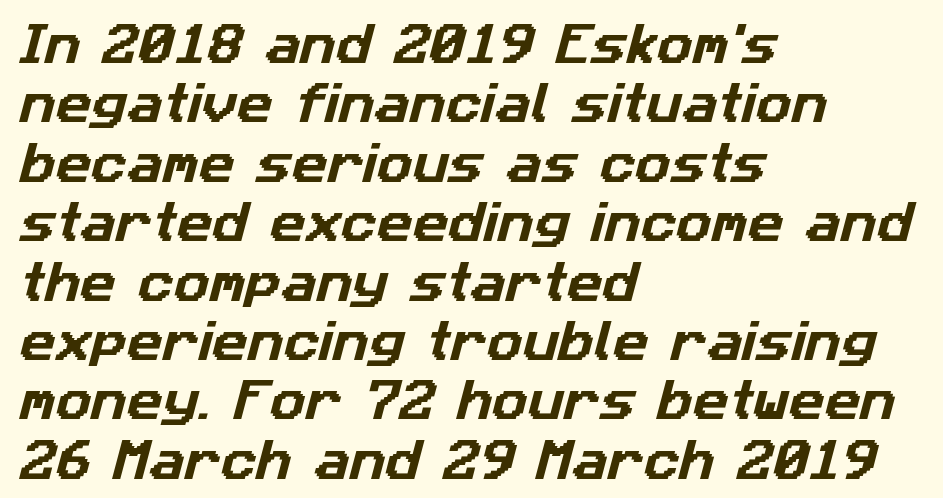
Q: Is the typeface a serif or a sans-serif typeface? A: Sans-serif.
Q: Is the text underlined? A: No.
Q: How is the paragraph aligned? A: Left-aligned.
Q: Is the spacing between letters normal or unusually wide? A: Normal.
Q: Is the spacing between lines tight, normal or loose? A: Normal.
Q: Width (condensed, normal, or wide)? A: Normal.
Q: Stroke contrast? A: Low.
Q: x-height? A: Medium.
Q: Monospaced? A: No.
